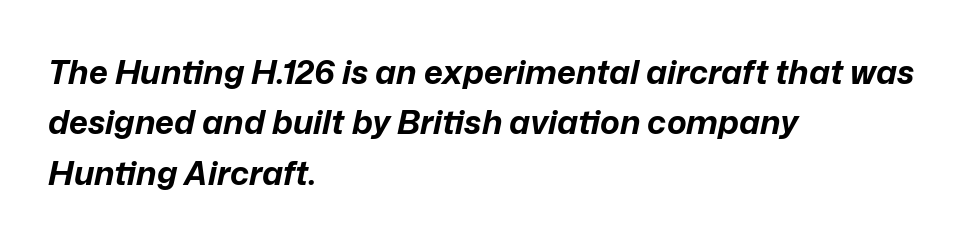
Q: Is the text bold? A: Yes.
Q: Is the text italic (slanted)? A: Yes, it leans right by about 12 degrees.
Q: Is the text underlined? A: No.
Q: How is the paragraph aligned? A: Left-aligned.
Q: Is the spacing between letters normal or unusually wide? A: Normal.
Q: Is the spacing between lines tight, normal or loose? A: Normal.
Q: Width (condensed, normal, or wide)? A: Normal.
Q: Stroke contrast? A: Low.
Q: x-height? A: Medium.
Q: Monospaced? A: No.
